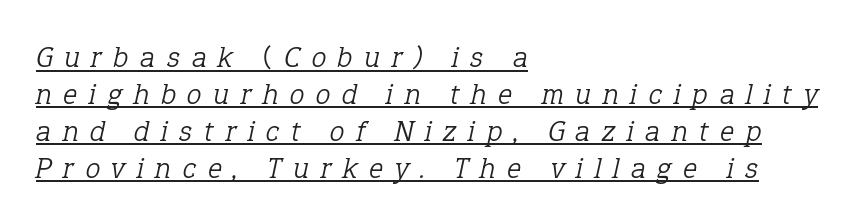
{"serif": "yes", "italic": "yes", "lean": "right", "slant_degrees": 12, "bold": "no", "weight": "light", "width": "normal", "stroke_contrast": "low", "x_height": "medium", "monospaced": "no", "underline": "yes", "align": "left", "line_spacing_ratio": 1.23, "letter_spacing": "wide", "letter_spacing_em": 0.39, "glyph_px": 30}
